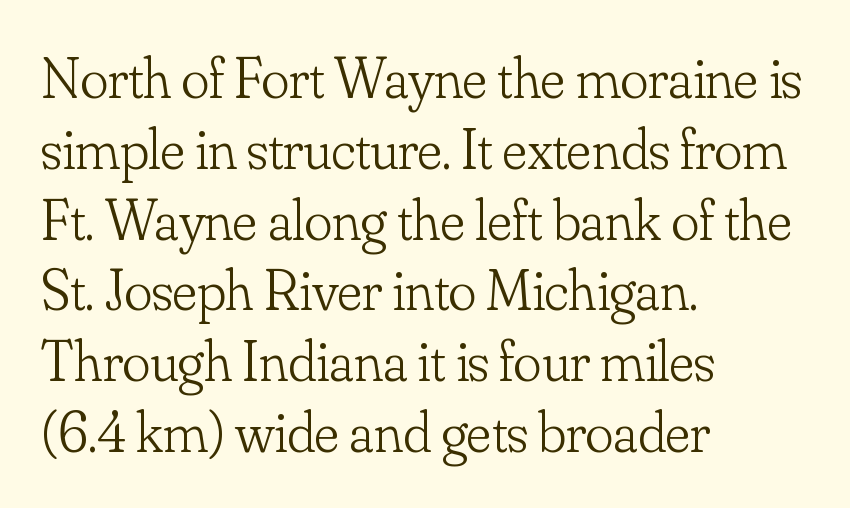
Q: Is the text bold? A: No.
Q: Is the text italic (slanted)? A: No, it is upright.
Q: Is the typeface a serif or a sans-serif typeface? A: Serif.
Q: Is the text underlined? A: No.
Q: How is the paragraph aligned? A: Left-aligned.
Q: Is the spacing between letters normal or unusually wide? A: Normal.
Q: Width (condensed, normal, or wide)? A: Normal.
Q: Stroke contrast? A: Low.
Q: x-height? A: Small.
Q: Monospaced? A: No.
